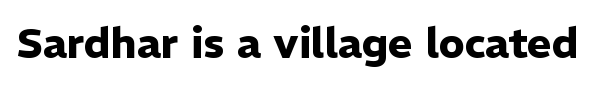
The image shows 42 px heavy sans-serif type, upright; set normal letter spacing, not underlined; low stroke contrast and a medium x-height.
